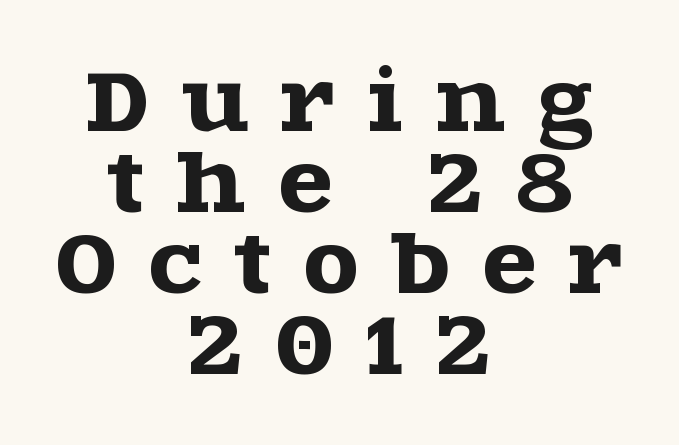
The image shows 78 px wide serif type, upright; set centered, tight line spacing (1.04x), unusually wide letter spacing (+0.43 em), not underlined; a large x-height.
